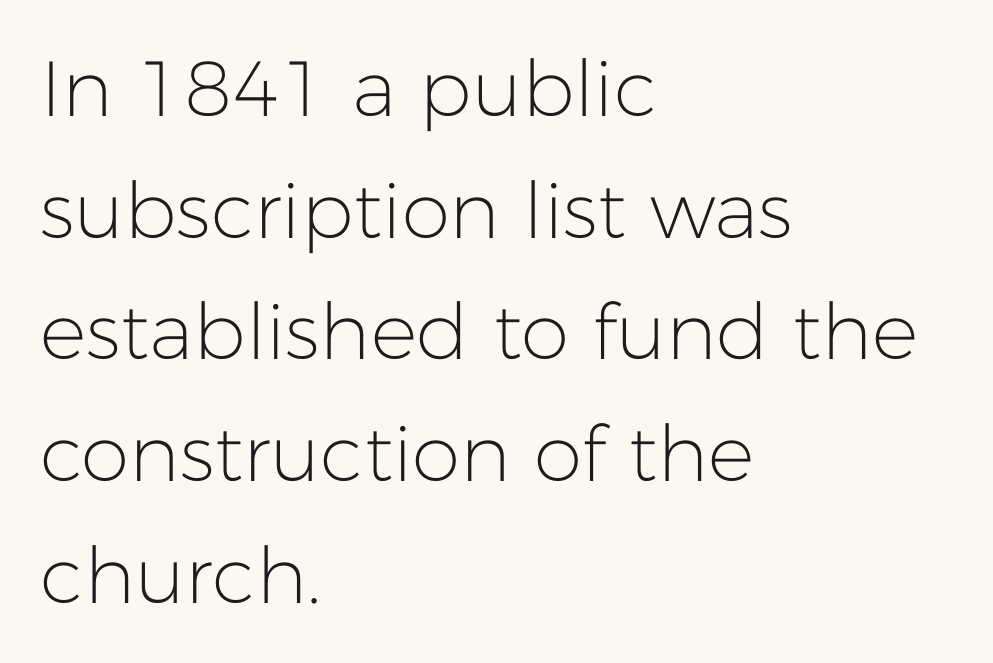
The image shows 78 px light sans-serif type, upright; set left-aligned, normal line spacing (1.56x), normal letter spacing, not underlined; low stroke contrast and a medium x-height.
